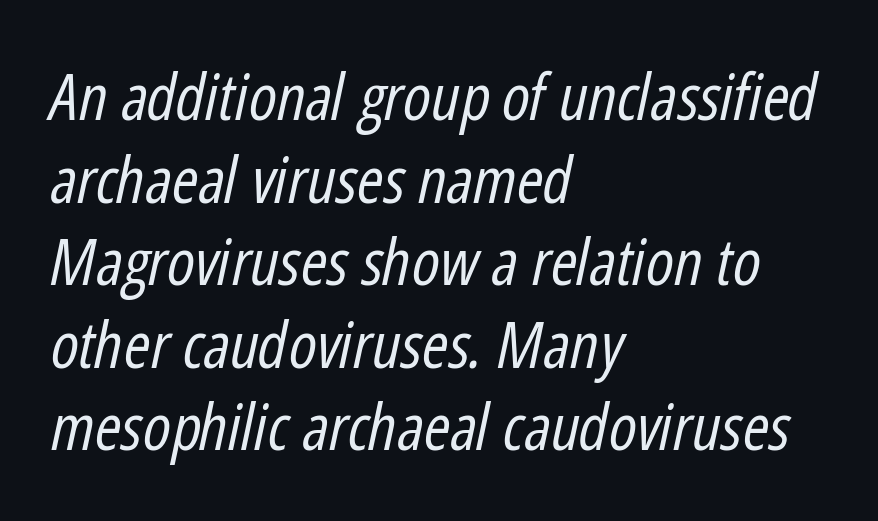
{"italic": "yes", "lean": "right", "slant_degrees": 12, "bold": "no", "weight": "regular", "width": "condensed", "stroke_contrast": "low", "x_height": "medium", "monospaced": "no", "underline": "no", "align": "left", "line_spacing": "normal", "line_spacing_ratio": 1.29, "letter_spacing": "normal", "letter_spacing_em": 0.0, "glyph_px": 64}
